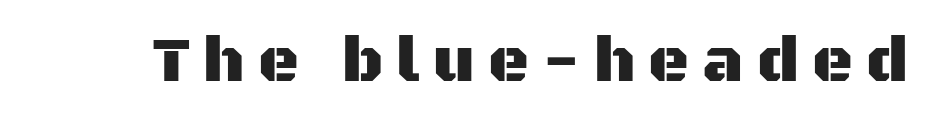
The image shows 63 px sans-serif type, upright; set unusually wide letter spacing (+0.21 em), not underlined; medium stroke contrast and a large x-height.
